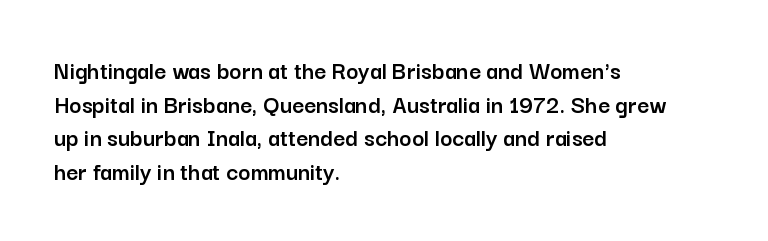
The image shows 26 px text type, upright; set left-aligned, normal line spacing (1.29x), normal letter spacing, not underlined.
